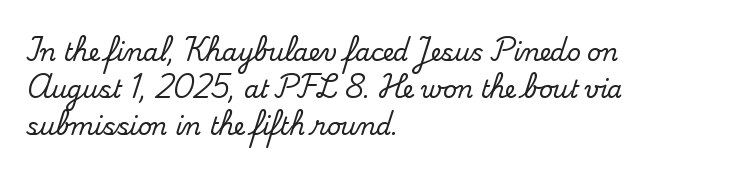
Q: Is the text italic (slanted)? A: Yes.
Q: Is the text underlined? A: No.
Q: How is the paragraph aligned? A: Left-aligned.
Q: Is the spacing between letters normal or unusually wide? A: Normal.
Q: Is the spacing between lines tight, normal or loose? A: Normal.
